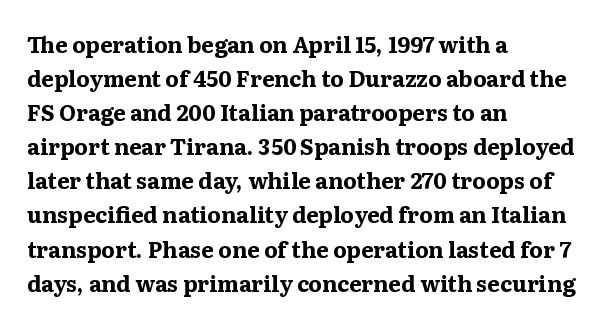
Underline: absent. Default kerning and tracking; the words read as compact shapes. Successive baselines arrive at the customary interval. You can tell it's not italic because the verticals are truly vertical. One-word summary of the alignment: left. These lines carry a lot of weight — the face is fully bold.
